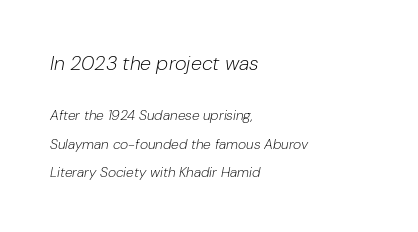
Q: Is the text bold? A: No.
Q: Is the text italic (slanted)? A: Yes, it leans right by about 10 degrees.
Q: Is the text underlined? A: No.
Q: How is the paragraph aligned? A: Left-aligned.
Q: Is the spacing between letters normal or unusually wide? A: Normal.
Q: Is the spacing between lines tight, normal or loose? A: Loose.
Q: Which block of text is set in a larger size, the first (top) or the second (bottom)? A: The first (top) one.
